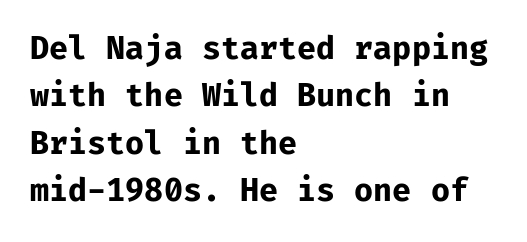
{"serif": "no", "italic": "no", "bold": "yes", "weight": "bold", "width": "normal", "stroke_contrast": "low", "x_height": "medium", "underline": "no", "align": "left", "line_spacing": "normal", "line_spacing_ratio": 1.53, "letter_spacing": "normal", "letter_spacing_em": 0.0, "glyph_px": 31}
